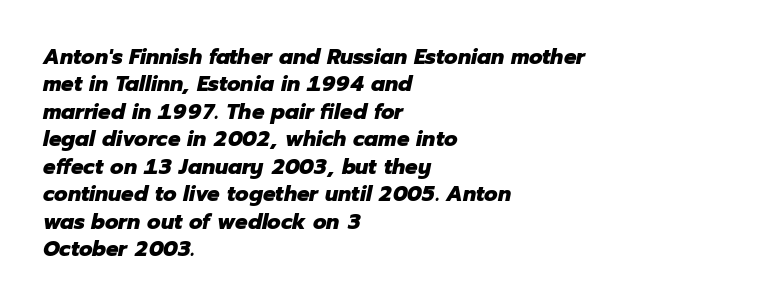
The image shows 22 px bold type, italic (leaning right); set left-aligned, normal line spacing (1.25x), normal letter spacing, not underlined.
